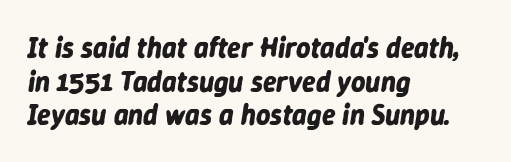
Here the designer chose a conventional face with non-uniform glyph widths. Every character sits at an angle, as italics do. The baseline area is clear. There is no visible air inserted between adjacent glyphs. The face used here has the dense, thick strokes of a bold. Notice how the passage keeps a crisp vertical edge on the left only.
